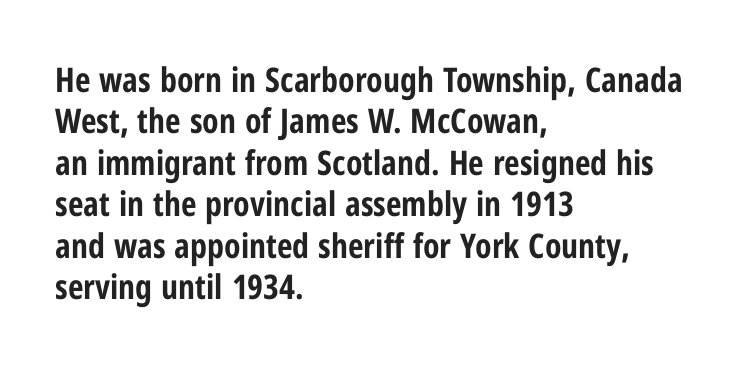
Quick note: not italic, upright. Each word holds together tightly as a unit, with standard inter-letter gaps. These lines are rendered in a variable-pitch font. Line starts are locked; line ends wander. Stroke terminals: plain, sans-serif.
